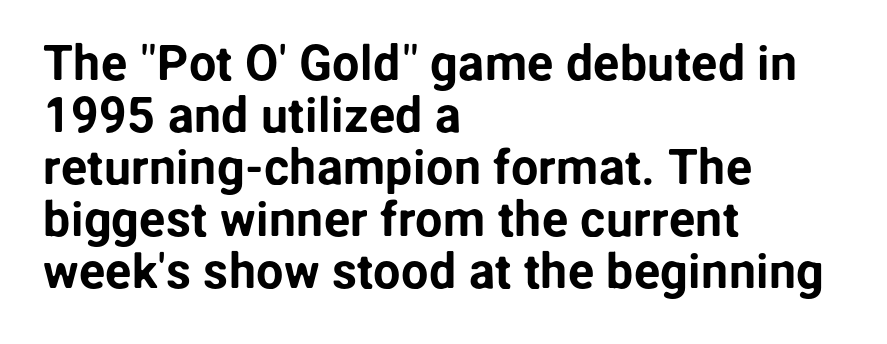
The glyphs are unaccompanied by any horizontal stroke below them. Notice how the passage keeps a crisp vertical edge on the left only. Think of a printed novel: that variable character pitch is what you see here. The space between consecutive lines is stingy. Nope, no serifs anywhere on these letters.
